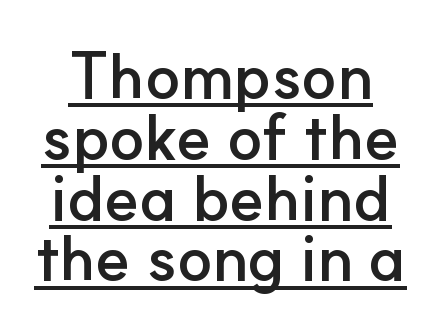
The typesetting leans heavy: a genuine bold. The lettering holds an erect, upright posture throughout. Leading: reduced. Honestly, the underline is the first thing you notice here. Check where the strokes stop: nothing finishes them off — pure sans.
